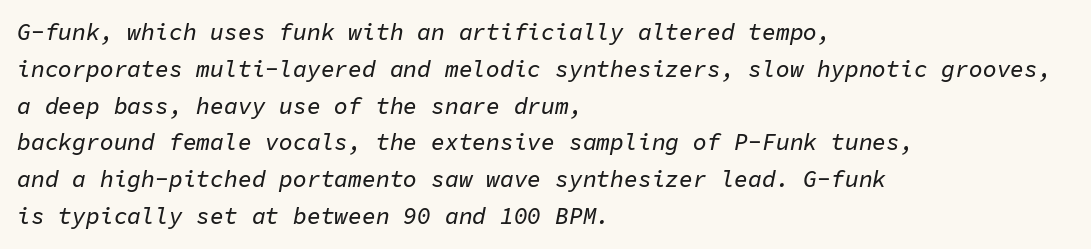
The image shows 23 px text type, italic (leaning right); set left-aligned, normal line spacing (1.6x), normal letter spacing, not underlined.
